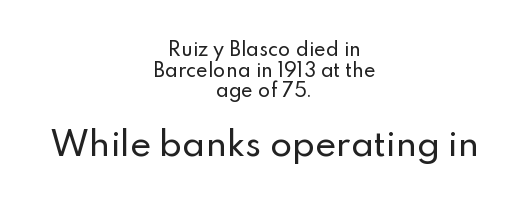
The image shows 32 px sans-serif type, upright; set centered, tight line spacing (1.15x), normal letter spacing, not underlined; the second (bottom) block is 1.78x larger; low stroke contrast and a small x-height.
